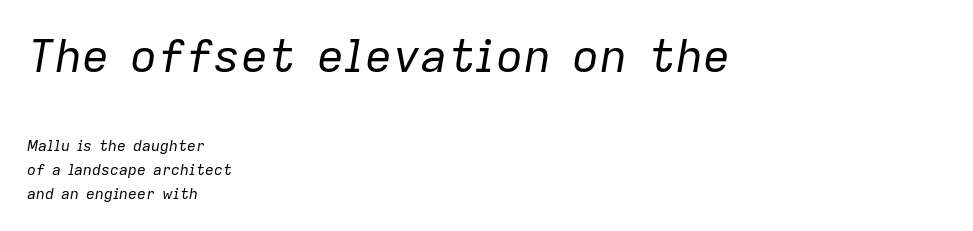
Caption: multi-line text, flush left, ragged right. Caption: standard tracking, unaltered. Interline gaps are of average width in this sample. The cut favours lightness, reaching ordinary text weight at its darkest. Do the characters align in a grid? No, the font is proportional.
